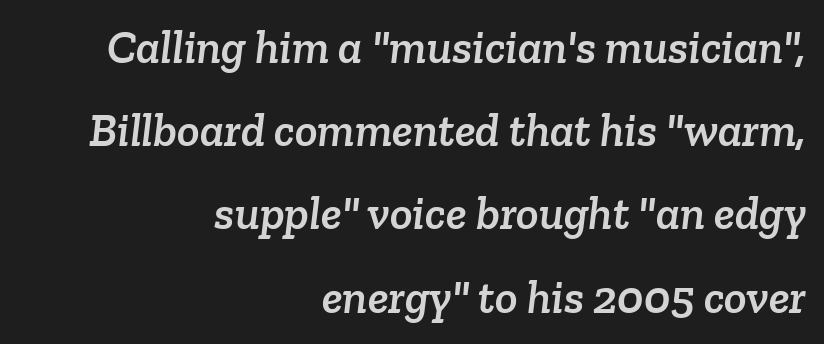
{"serif": "yes", "width": "normal", "stroke_contrast": "low", "x_height": "medium", "monospaced": "no", "underline": "no", "align": "right", "line_spacing_ratio": 1.77, "letter_spacing": "normal", "letter_spacing_em": 0.0, "glyph_px": 47}
